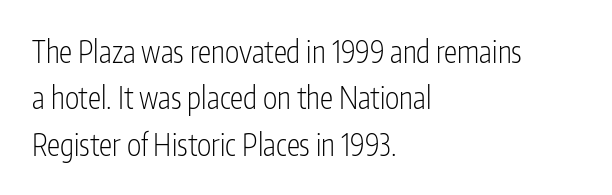
{"serif": "no", "italic": "no", "bold": "no", "weight": "light", "width": "condensed", "stroke_contrast": "low", "x_height": "medium", "monospaced": "no", "underline": "no", "align": "left", "line_spacing": "normal", "line_spacing_ratio": 1.55, "letter_spacing": "normal", "letter_spacing_em": 0.0, "glyph_px": 30}
